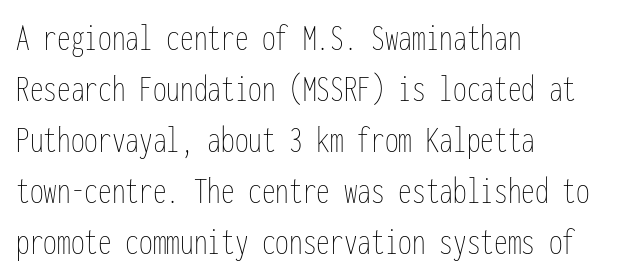
Q: Is the text bold? A: No.
Q: Is the text italic (slanted)? A: No, it is upright.
Q: Is the text underlined? A: No.
Q: How is the paragraph aligned? A: Left-aligned.
Q: Is the spacing between letters normal or unusually wide? A: Normal.
Q: Is the spacing between lines tight, normal or loose? A: Normal.
Q: Width (condensed, normal, or wide)? A: Condensed.
Q: Stroke contrast? A: Low.
Q: x-height? A: Medium.
Q: Monospaced? A: Yes.
